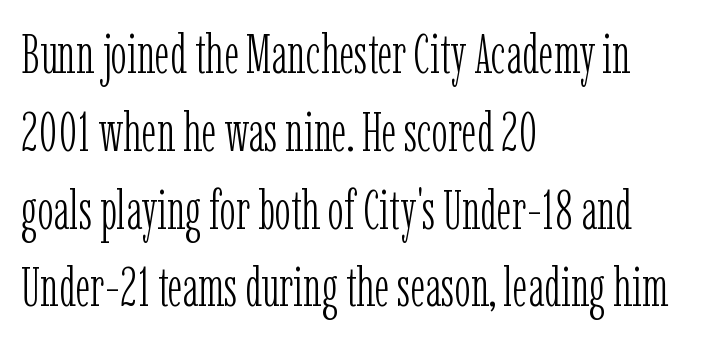
One-word summary of the alignment: left. Think of a printed novel: that variable character pitch is what you see here. Yep, those are serifs on the letters. Short note: letters normally spaced. Nothing heavy about these letters — not bold at all.
